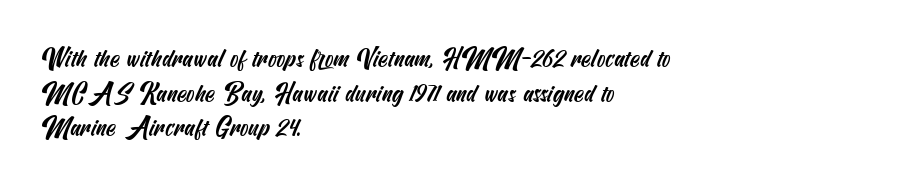
{"underline": "no", "align": "left", "line_spacing": "normal", "line_spacing_ratio": 1.39, "letter_spacing": "normal", "letter_spacing_em": 0.0, "glyph_px": 25}
